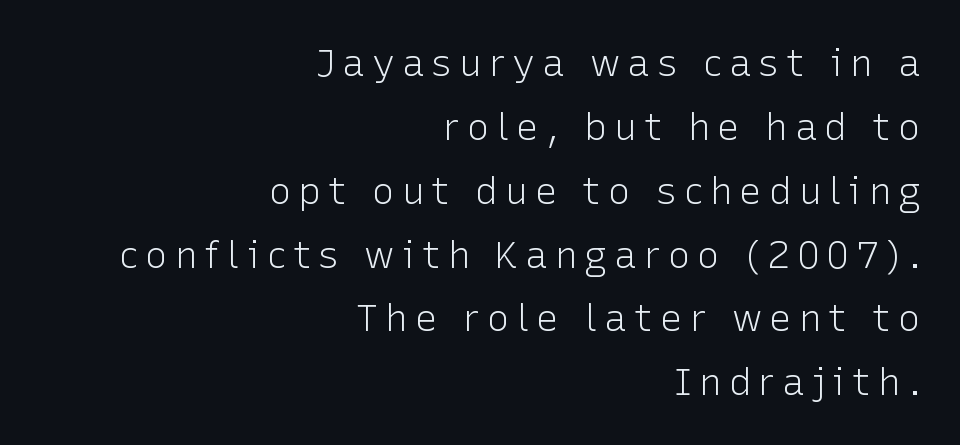
Q: Is the text bold? A: No.
Q: Is the text italic (slanted)? A: No, it is upright.
Q: Is the typeface a serif or a sans-serif typeface? A: Sans-serif.
Q: Is the text underlined? A: No.
Q: How is the paragraph aligned? A: Right-aligned.
Q: Is the spacing between lines tight, normal or loose? A: Normal.
Q: Width (condensed, normal, or wide)? A: Normal.
Q: Stroke contrast? A: Low.
Q: x-height? A: Medium.
Q: Monospaced? A: No.
